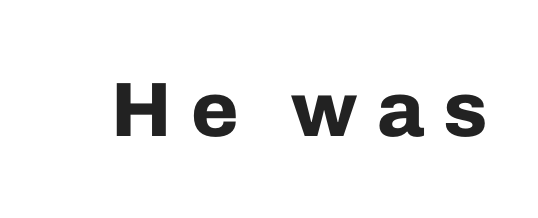
The image shows 77 px bold sans-serif type, upright; set unusually wide letter spacing (+0.25 em), not underlined; low stroke contrast and a medium x-height.
